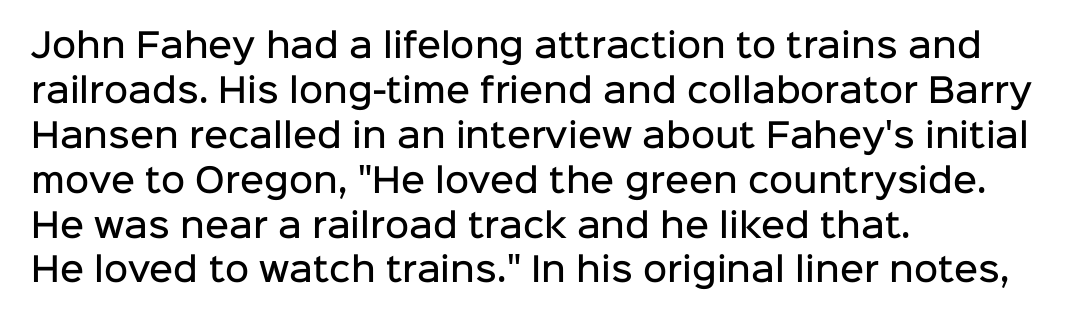
This rendering leaves character spacing at its baseline value. Notice the strokes are somewhat thickened but not fully heavy: this is a semibold. Each line starts at the same left margin while the right side varies. The space directly below the letters is spotless. When letters stand straight like this, we call the style roman or upright. The passage shown stacks its lines at a standard gap.
